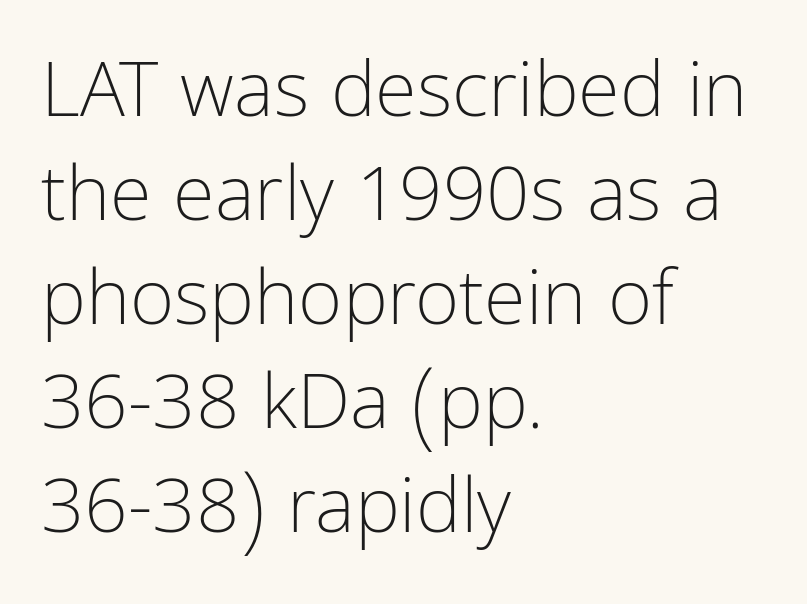
{"serif": "no", "italic": "no", "bold": "no", "weight": "light", "width": "condensed", "stroke_contrast": "low", "x_height": "medium", "monospaced": "no", "underline": "no", "align": "left", "line_spacing": "normal", "line_spacing_ratio": 1.37, "letter_spacing": "normal", "letter_spacing_em": 0.0, "glyph_px": 76}
